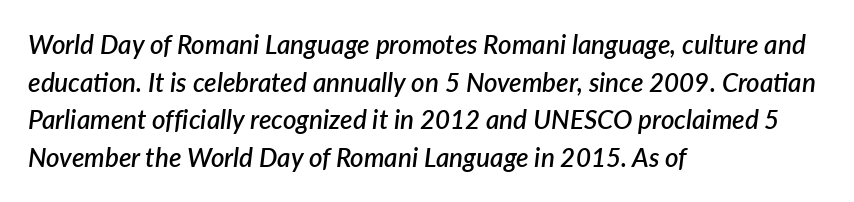
{"italic": "yes", "lean": "right", "slant_degrees": 7, "bold": "semi", "underline": "no", "align": "left", "line_spacing": "normal", "line_spacing_ratio": 1.45, "letter_spacing": "normal", "letter_spacing_em": 0.0, "glyph_px": 26}
